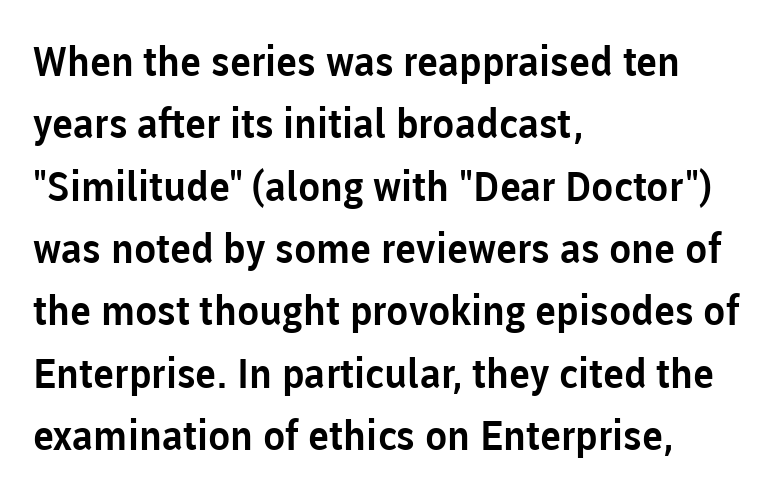
{"serif": "no", "italic": "no", "width": "normal", "stroke_contrast": "low", "x_height": "medium", "monospaced": "no", "underline": "no", "align": "left", "line_spacing": "normal", "line_spacing_ratio": 1.52, "letter_spacing": "normal", "letter_spacing_em": 0.0, "glyph_px": 41}
